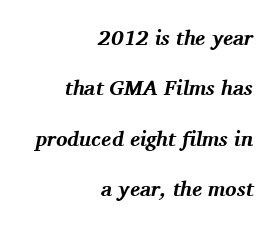
The image shows 21 px bold type, italic (leaning right); set right-aligned, loose line spacing (2.4x), normal letter spacing, not underlined.
